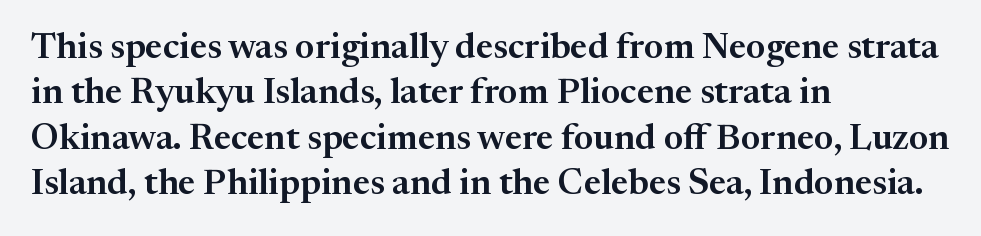
Q: Is the text italic (slanted)? A: No, it is upright.
Q: Is the typeface a serif or a sans-serif typeface? A: Serif.
Q: Is the text underlined? A: No.
Q: How is the paragraph aligned? A: Left-aligned.
Q: Is the spacing between letters normal or unusually wide? A: Normal.
Q: Is the spacing between lines tight, normal or loose? A: Normal.
Q: Width (condensed, normal, or wide)? A: Normal.
Q: Stroke contrast? A: Medium.
Q: x-height? A: Medium.
Q: Monospaced? A: No.
